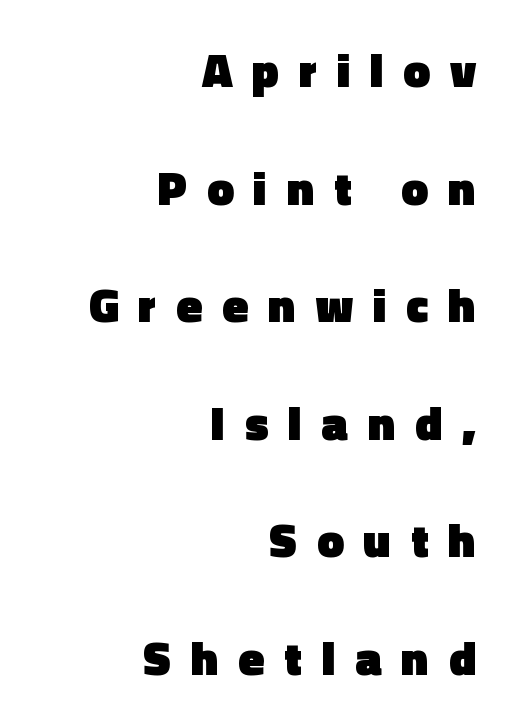
The image shows 48 px heavy sans-serif type, upright; set right-aligned, loose line spacing (2.45x), unusually wide letter spacing (+0.41 em), not underlined; a medium x-height.
